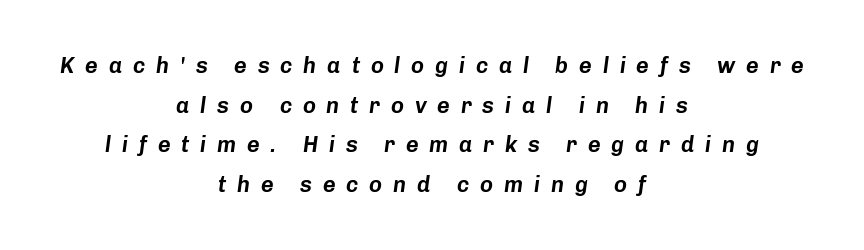
{"italic": "yes", "lean": "right", "slant_degrees": 8, "underline": "no", "align": "center", "line_spacing_ratio": 1.8, "letter_spacing": "wide", "letter_spacing_em": 0.49, "glyph_px": 22}
